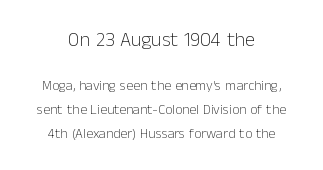
The image shows 20 px text type, upright; set centered, normal line spacing (1.7x), normal letter spacing, not underlined; the first (top) block is 1.43x larger.
